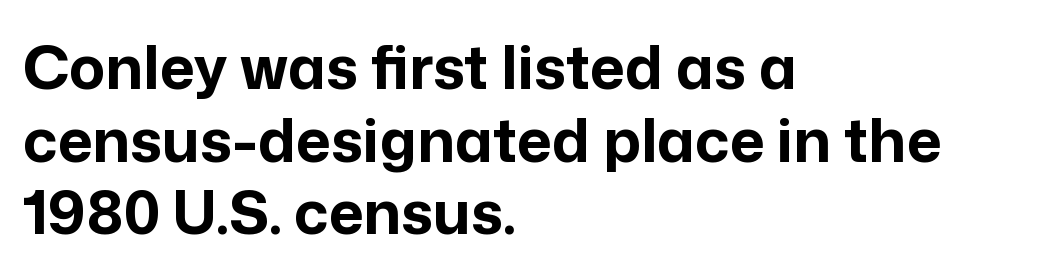
Strokes here are thick enough to call this a true bold. A typesetter would call this zero additional tracking. Notice how the passage keeps a crisp vertical edge on the left only. Honestly, there is no underline to notice here at all.
